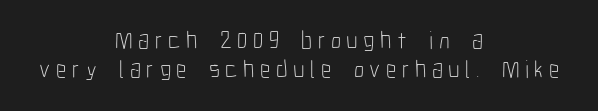
Q: Is the text bold? A: No.
Q: Is the text italic (slanted)? A: No, it is upright.
Q: Is the text underlined? A: No.
Q: How is the paragraph aligned? A: Centered.
Q: Is the spacing between letters normal or unusually wide? A: Unusually wide.
